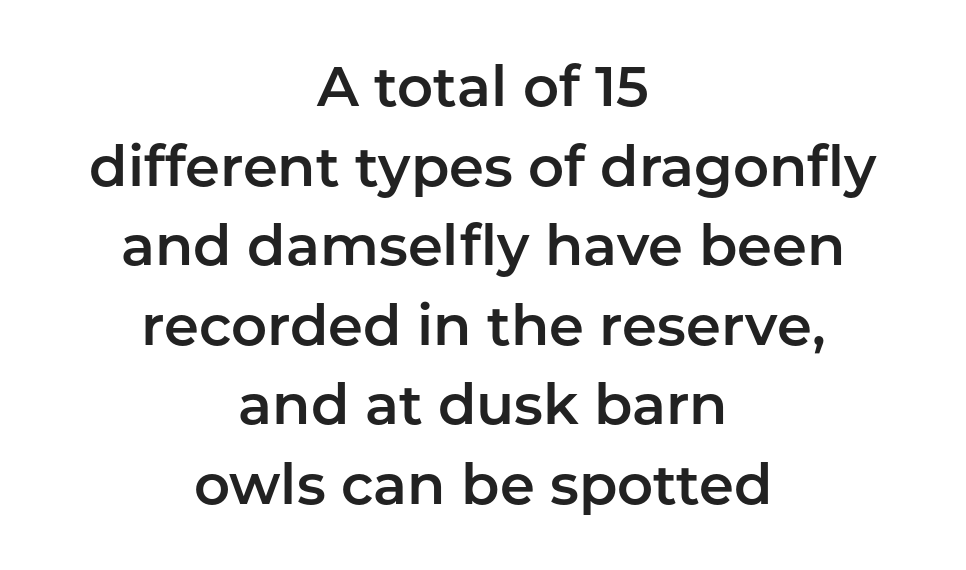
The image shows 56 px sans-serif type, upright; set centered, normal line spacing (1.42x), normal letter spacing, not underlined; low stroke contrast and a medium x-height.
